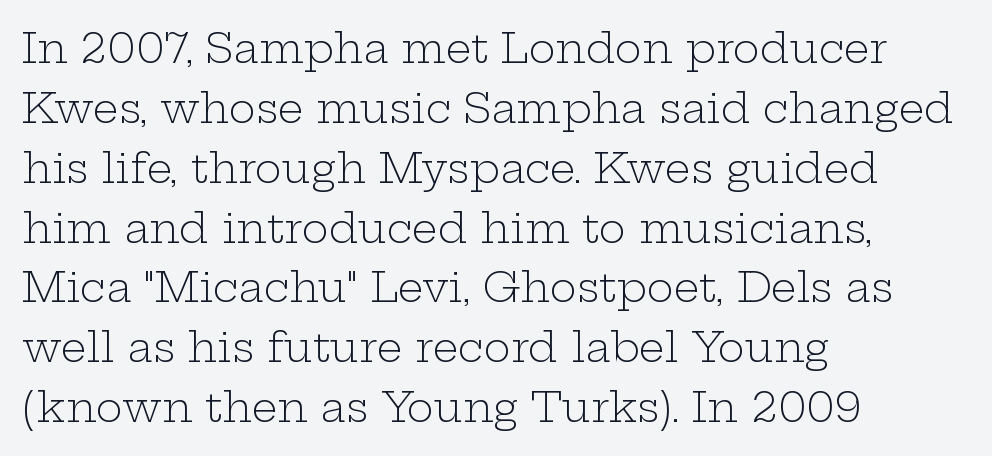
The image shows 41 px light, wide serif type, upright; set left-aligned, normal line spacing (1.46x), normal letter spacing, not underlined; low stroke contrast and a medium x-height.
